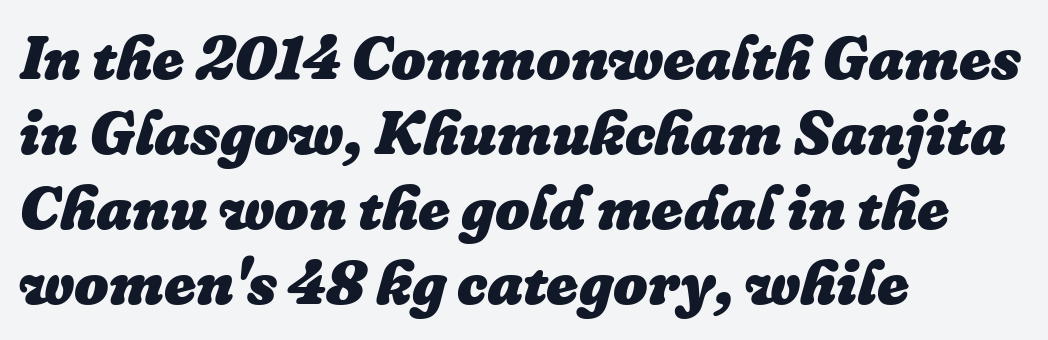
Q: Is the text bold? A: Yes.
Q: Is the text italic (slanted)? A: Yes, it leans right by about 16 degrees.
Q: Is the text underlined? A: No.
Q: How is the paragraph aligned? A: Left-aligned.
Q: Is the spacing between letters normal or unusually wide? A: Normal.
Q: Width (condensed, normal, or wide)? A: Normal.
Q: Stroke contrast? A: Low.
Q: x-height? A: Medium.
Q: Monospaced? A: No.
